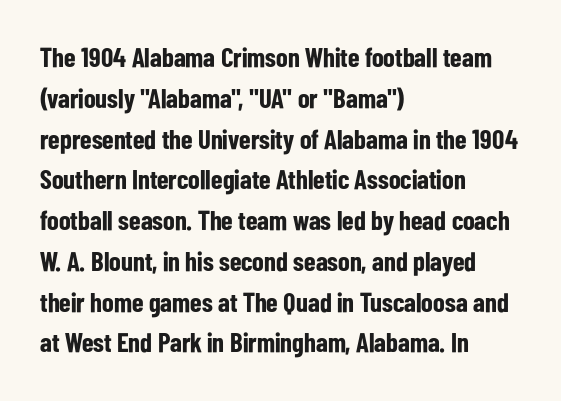
{"italic": "no", "bold": "yes", "underline": "no", "align": "left", "line_spacing": "normal", "line_spacing_ratio": 1.51, "letter_spacing": "normal", "letter_spacing_em": 0.0, "glyph_px": 27}
